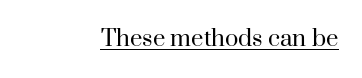
{"italic": "no", "bold": "no", "underline": "yes", "letter_spacing": "normal", "letter_spacing_em": 0.0, "glyph_px": 22}
